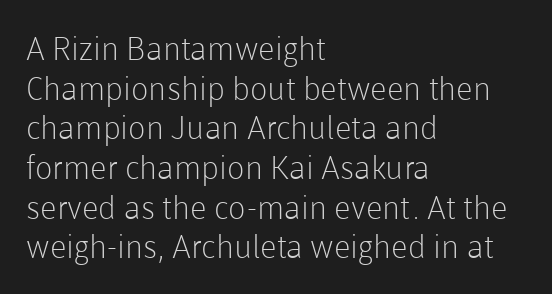
The rendering anchors every line to the left-hand side. Unmarked baselines from the first word to the last. Stroke thickness stays within the range of a standard reading face or lighter. Observe the ordinary spacing: letters are neighbours, not strangers.
